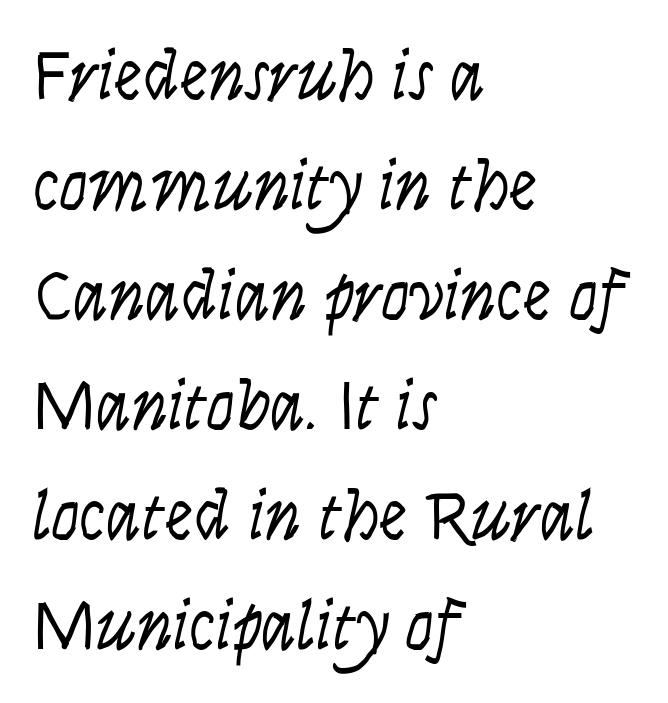
The image shows 71 px light, condensed type, italic (leaning right); set left-aligned, normal line spacing (1.55x), normal letter spacing, not underlined; low stroke contrast and a large x-height.
